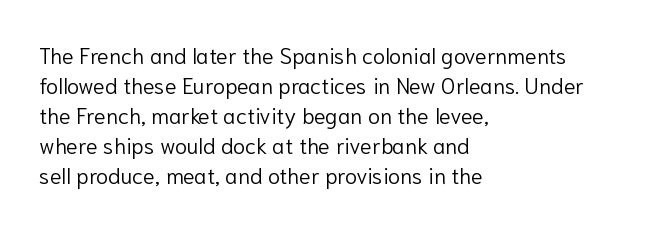
The image shows 22 px text type, upright; set left-aligned, normal line spacing (1.36x), normal letter spacing, not underlined.
